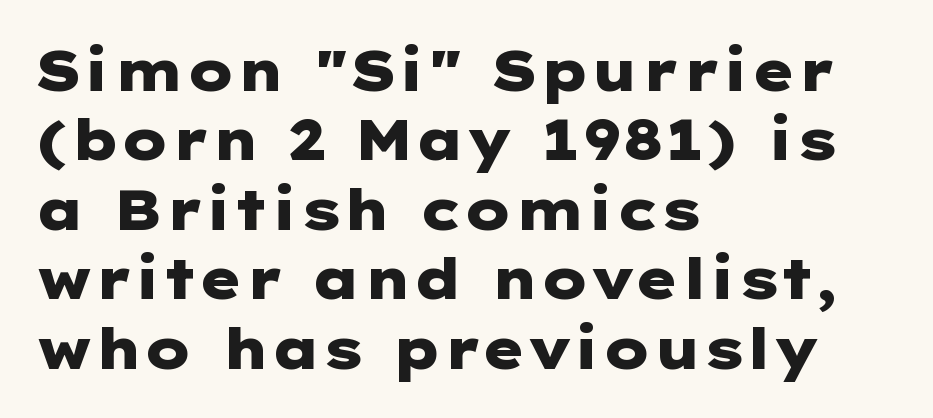
The image shows 56 px heavy, wide sans-serif type, upright; set left-aligned, line spacing 1.24x, normal letter spacing, not underlined; low stroke contrast and a medium x-height.
